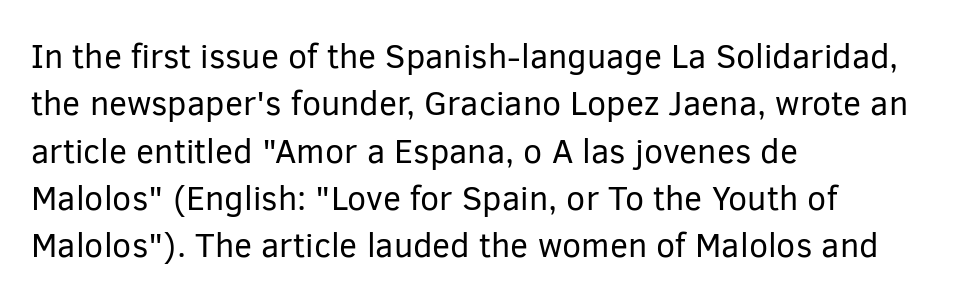
The glyphs in this specimen are sans serif. Rendered with straight, roman letterforms. Which margin do the lines hug? The left one — the right edge is uneven. Glance below the letters and you will spot only blank space.
